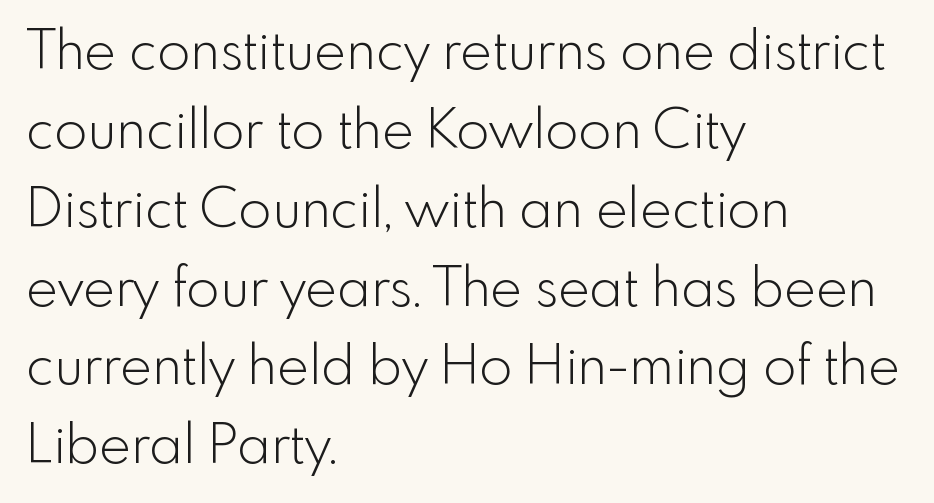
{"serif": "no", "italic": "no", "bold": "no", "weight": "light", "width": "normal", "x_height": "small", "monospaced": "no", "underline": "no", "align": "left", "line_spacing": "normal", "line_spacing_ratio": 1.46, "letter_spacing": "normal", "letter_spacing_em": 0.0, "glyph_px": 54}
